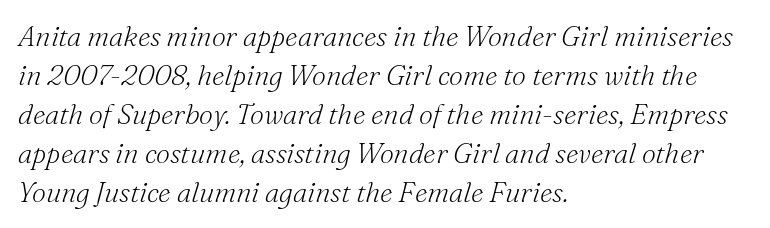
These lines are rendered in a variable-pitch font. Classification — serif. In terms of letterspacing, this is plain default setting. Stem width sits at or under what a default text font uses. The font's italic variant was chosen for this text.
